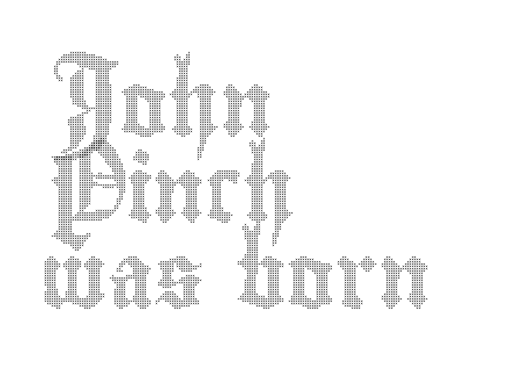
The image shows 65 px condensed type, upright; set left-aligned, normal line spacing (1.32x), normal letter spacing, not underlined; a small x-height.
